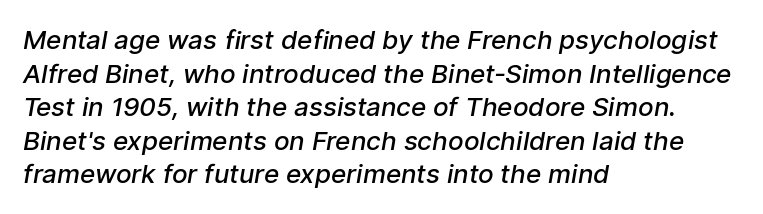
{"bold": "semi", "underline": "no", "align": "left", "line_spacing": "normal", "line_spacing_ratio": 1.29, "letter_spacing": "normal", "letter_spacing_em": 0.0, "glyph_px": 26}
